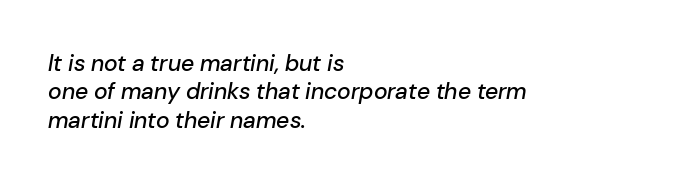
{"italic": "yes", "lean": "right", "slant_degrees": 10, "underline": "no", "align": "left", "line_spacing_ratio": 1.23, "letter_spacing": "normal", "letter_spacing_em": 0.0, "glyph_px": 23}
